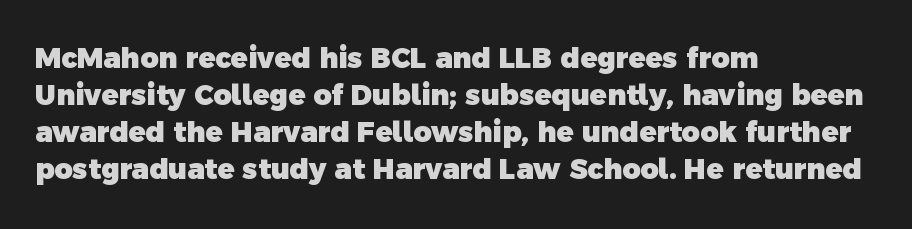
{"serif": "no", "bold": "yes", "weight": "heavy", "width": "normal", "x_height": "medium", "monospaced": "no", "underline": "no", "align": "left", "line_spacing": "normal", "line_spacing_ratio": 1.32, "letter_spacing": "normal", "letter_spacing_em": 0.0, "glyph_px": 28}
